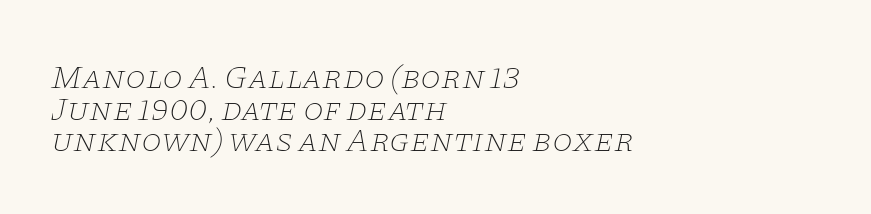
The image shows 33 px thin, wide serif type, italic (leaning right); set left-aligned, tight line spacing (0.96x), normal letter spacing, not underlined; low stroke contrast and a large x-height.
